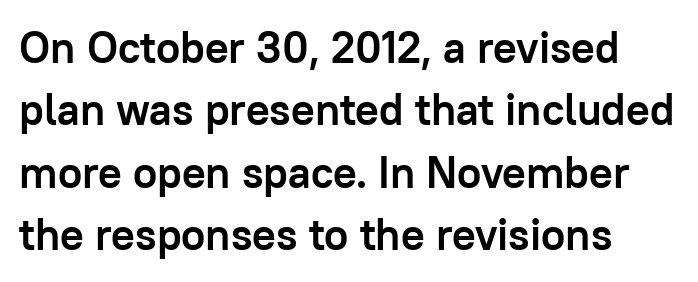
Q: Is the text bold? A: Yes.
Q: Is the text italic (slanted)? A: No, it is upright.
Q: Is the typeface a serif or a sans-serif typeface? A: Sans-serif.
Q: Is the text underlined? A: No.
Q: How is the paragraph aligned? A: Left-aligned.
Q: Is the spacing between letters normal or unusually wide? A: Normal.
Q: Is the spacing between lines tight, normal or loose? A: Normal.
Q: Width (condensed, normal, or wide)? A: Normal.
Q: Stroke contrast? A: Low.
Q: x-height? A: Medium.
Q: Monospaced? A: No.
